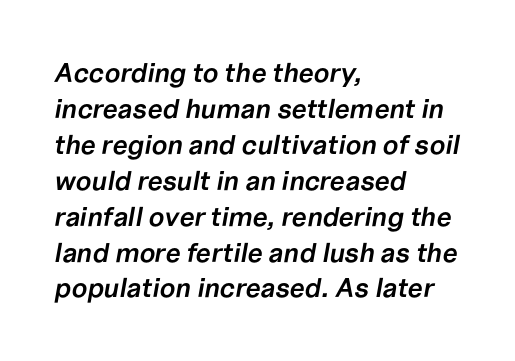
{"italic": "yes", "lean": "right", "slant_degrees": 10, "bold": "semi", "underline": "no", "align": "left", "line_spacing": "normal", "line_spacing_ratio": 1.33, "letter_spacing": "normal", "letter_spacing_em": 0.0, "glyph_px": 27}
